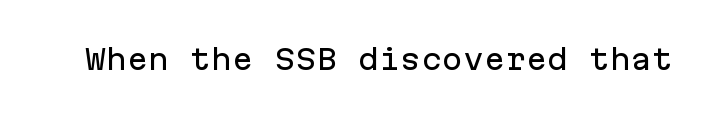
Q: Is the text italic (slanted)? A: No, it is upright.
Q: Is the typeface a serif or a sans-serif typeface? A: Sans-serif.
Q: Is the text underlined? A: No.
Q: Is the spacing between letters normal or unusually wide? A: Normal.
Q: Width (condensed, normal, or wide)? A: Normal.
Q: Stroke contrast? A: Low.
Q: x-height? A: Medium.
Q: Monospaced? A: Yes.
